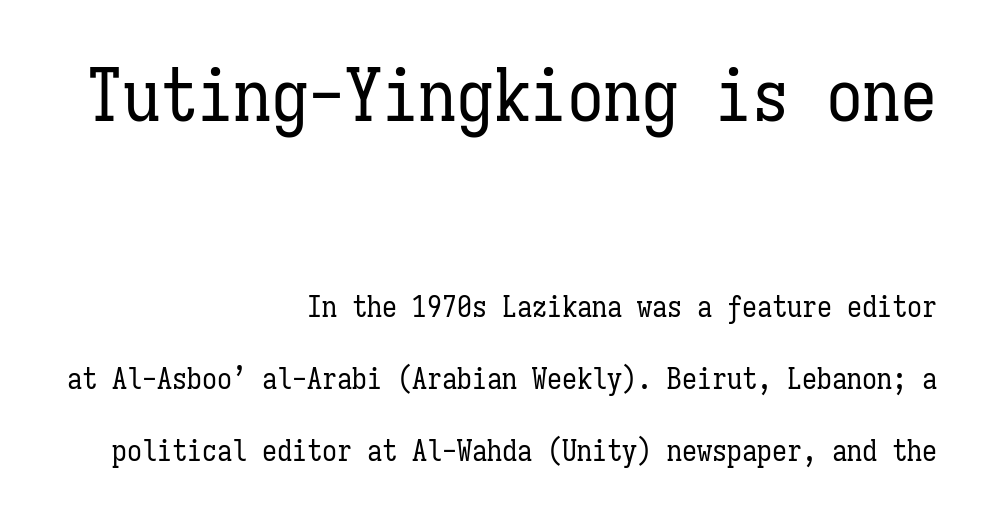
{"italic": "no", "bold": "no", "weight": "regular", "width": "condensed", "stroke_contrast": "low", "x_height": "medium", "monospaced": "yes", "underline": "no", "align": "right", "line_spacing": "loose", "line_spacing_ratio": 2.41, "letter_spacing": "normal", "letter_spacing_em": 0.0, "larger_block": "first", "size_ratio": 2.47, "glyph_px": 74}
